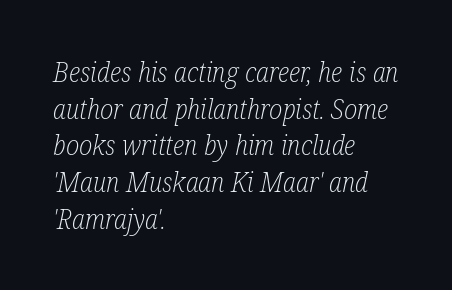
{"italic": "yes", "lean": "right", "slant_degrees": 12, "bold": "no", "underline": "no", "align": "left", "line_spacing": "normal", "line_spacing_ratio": 1.36, "letter_spacing": "normal", "letter_spacing_em": 0.0, "glyph_px": 27}
